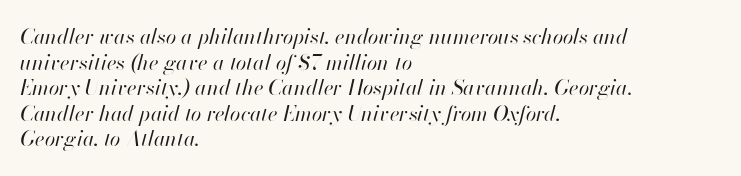
Check the space under the baseline: it is left empty. These lines keep a tight, regular rhythm from letter to letter. The whole block is typeset with a tilt. Unbolded letterforms with no extra heft. Casual observation: everything's shoved over to the left.
